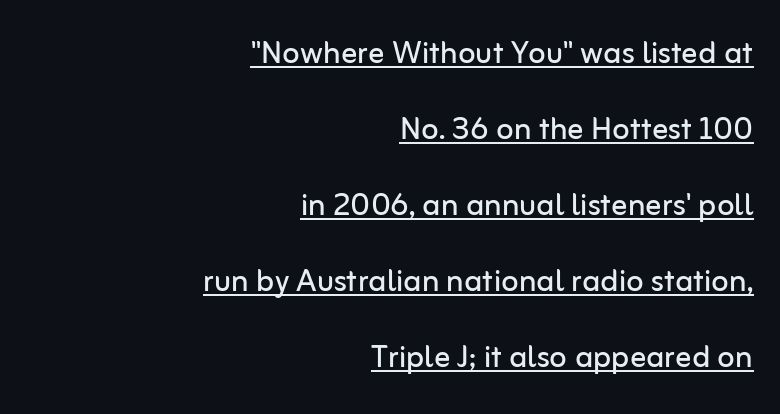
{"serif": "no", "italic": "no", "bold": "no", "weight": "regular", "width": "normal", "stroke_contrast": "low", "x_height": "medium", "monospaced": "no", "underline": "yes", "align": "right", "line_spacing": "loose", "line_spacing_ratio": 1.9, "letter_spacing": "normal", "letter_spacing_em": 0.0, "glyph_px": 40}
